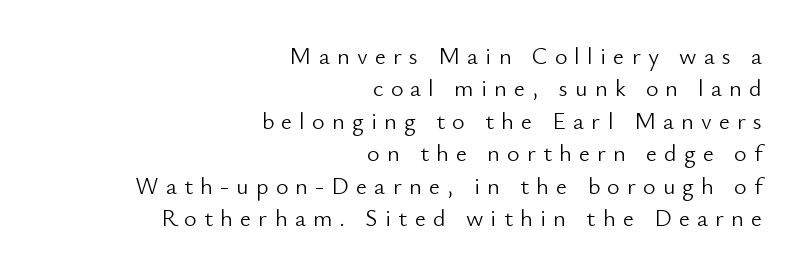
Reading down the column, the eye jumps a familiar distance to each next line. The words here are not underlined. Is the type heavy? It reads as light-to-regular instead. All the whitespace from short lines collects on the left. Substantial extra tracking has been applied to these lines. Do the letters lean? They stand straight.
